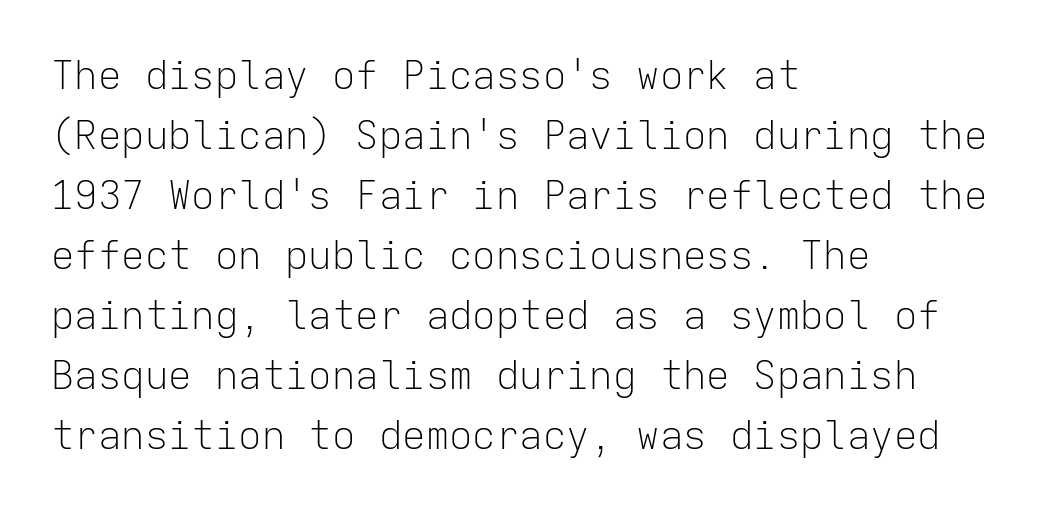
Q: Is the text bold? A: No.
Q: Is the text italic (slanted)? A: No, it is upright.
Q: Is the typeface a serif or a sans-serif typeface? A: Sans-serif.
Q: Is the text underlined? A: No.
Q: How is the paragraph aligned? A: Left-aligned.
Q: Is the spacing between letters normal or unusually wide? A: Normal.
Q: Is the spacing between lines tight, normal or loose? A: Normal.
Q: Width (condensed, normal, or wide)? A: Normal.
Q: Stroke contrast? A: Low.
Q: x-height? A: Medium.
Q: Monospaced? A: Yes.
